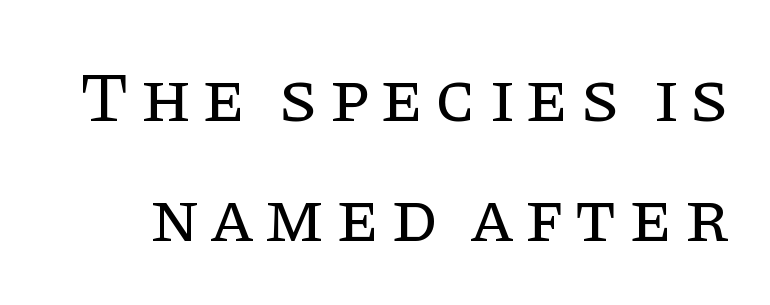
The image shows 72 px regular-weight serif type, upright; set normal line spacing (1.66x), not underlined; low stroke contrast and a large x-height.
